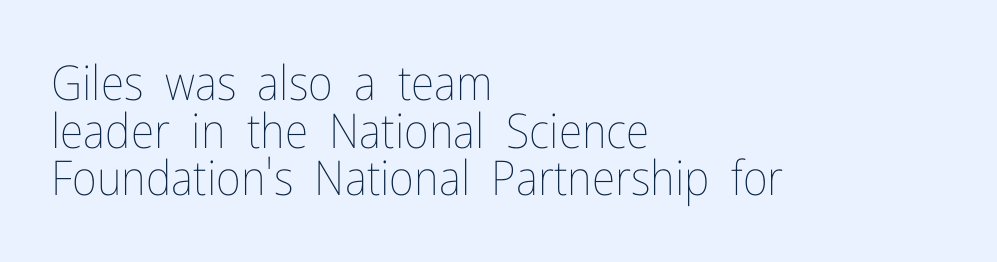
The image shows 48 px thin, condensed type, upright; set left-aligned, tight line spacing (0.99x), normal letter spacing, not underlined; low stroke contrast and a medium x-height.
